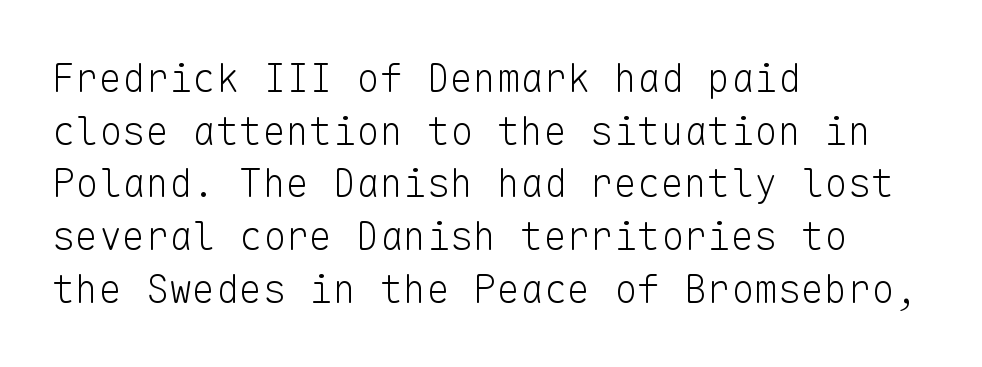
The image shows 39 px light sans-serif type, upright, monospaced; set left-aligned, normal line spacing (1.35x), normal letter spacing, not underlined; low stroke contrast and a medium x-height.
